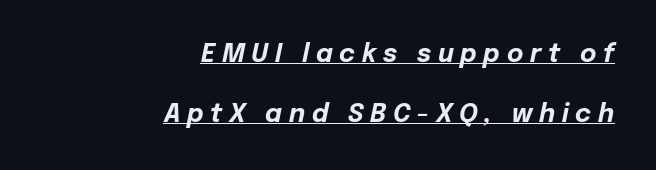
Q: Is the text bold? A: Yes.
Q: Is the text italic (slanted)? A: Yes, it leans right by about 12 degrees.
Q: Is the text underlined? A: Yes.
Q: How is the paragraph aligned? A: Right-aligned.
Q: Is the spacing between letters normal or unusually wide? A: Unusually wide.
Q: Is the spacing between lines tight, normal or loose? A: Loose.
